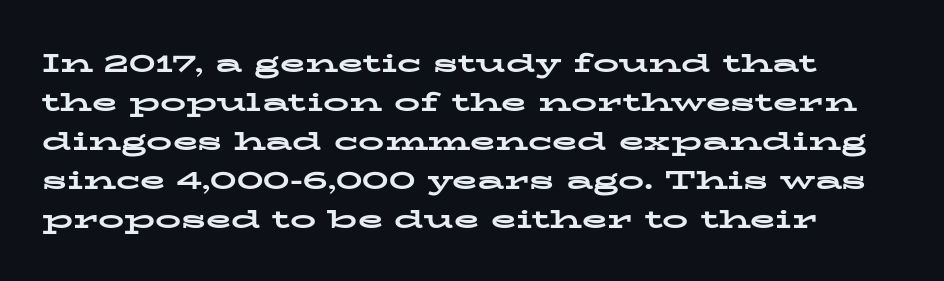
The image shows 26 px bold type, upright; set normal line spacing (1.5x), normal letter spacing, not underlined.
